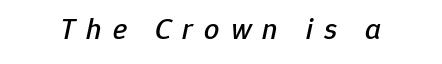
Yep, that's italic — everything's leaning. Do the characters align in a grid? No, the font is proportional. Beneath every word, the page is bare. These lines have a slow, spaced-out rhythm from letter to letter.
